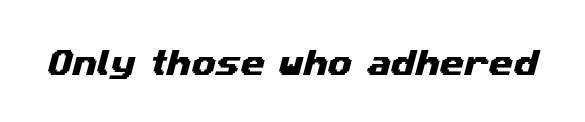
Q: Is the typeface a serif or a sans-serif typeface? A: Sans-serif.
Q: Is the text underlined? A: No.
Q: Is the spacing between letters normal or unusually wide? A: Normal.
Q: Width (condensed, normal, or wide)? A: Wide.
Q: Stroke contrast? A: Medium.
Q: x-height? A: Medium.
Q: Monospaced? A: No.
